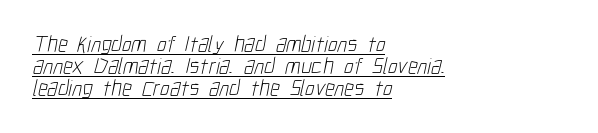
{"bold": "no", "underline": "yes", "align": "left", "line_spacing": "tight", "line_spacing_ratio": 0.96, "letter_spacing": "normal", "letter_spacing_em": 0.0, "glyph_px": 23}
